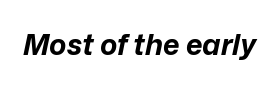
{"italic": "yes", "lean": "right", "slant_degrees": 12, "bold": "yes", "weight": "bold", "width": "normal", "stroke_contrast": "low", "x_height": "medium", "monospaced": "no", "underline": "no", "letter_spacing": "normal", "letter_spacing_em": 0.0, "glyph_px": 29}
